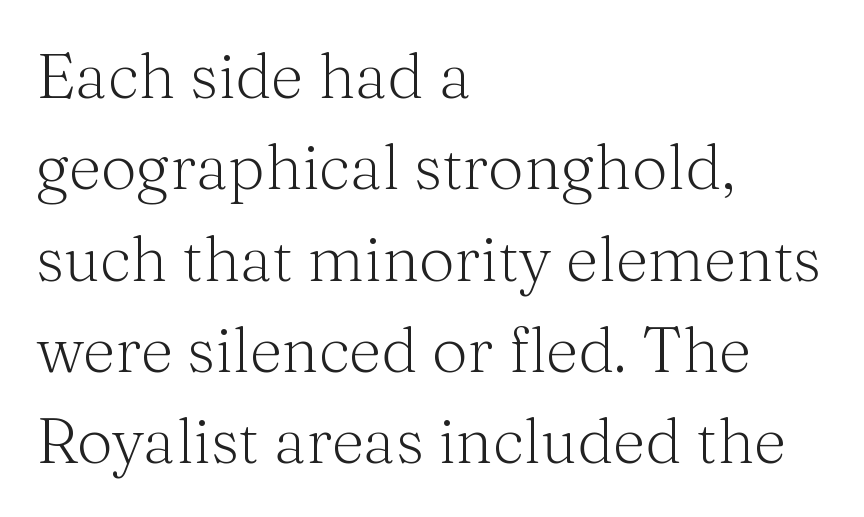
In CSS terms this would be text-align: left. These lines are rendered in a variable-pitch font. A normal amount of white space separates one row of letters from the next. Do the letters lean? They stand straight. A quiet, ordinary-to-light weight characterises the typeface.
